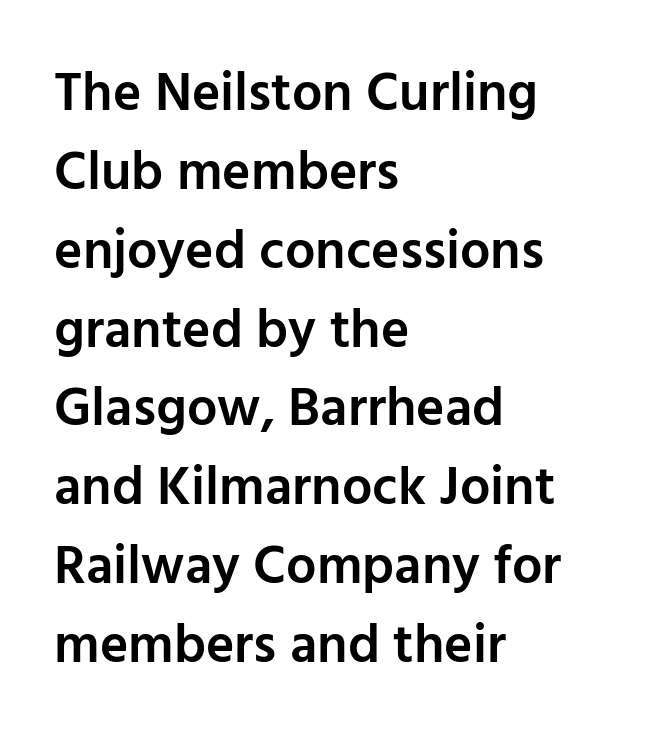
{"serif": "no", "italic": "no", "bold": "semi", "weight": "semibold", "width": "normal", "stroke_contrast": "low", "x_height": "medium", "monospaced": "no", "underline": "no", "align": "left", "line_spacing": "normal", "line_spacing_ratio": 1.46, "letter_spacing": "normal", "letter_spacing_em": 0.0, "glyph_px": 54}
